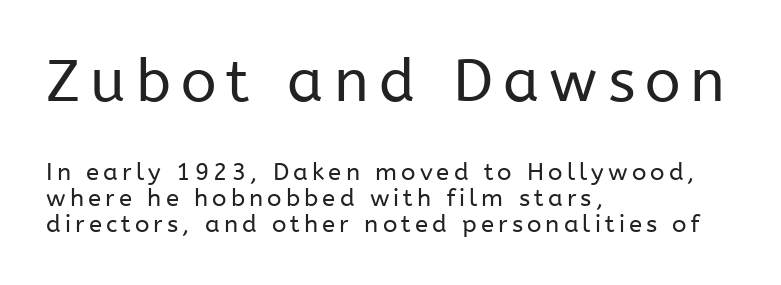
It's the straight-up-and-down kind of type. The initial chunk of copy outweighs the following chunk in type size. This sample has the flowing, uneven cadence of proportional lettering. The words here are not underlined. Notice how the passage keeps a crisp vertical edge on the left only. Nothing sits at the stroke ends, so this counts as sans-serif.
